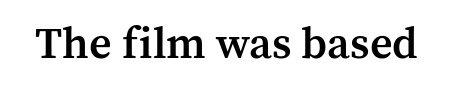
{"serif": "yes", "italic": "no", "bold": "semi", "weight": "semibold", "width": "normal", "stroke_contrast": "medium", "x_height": "medium", "monospaced": "no", "underline": "no", "letter_spacing": "normal", "letter_spacing_em": 0.0, "glyph_px": 44}
